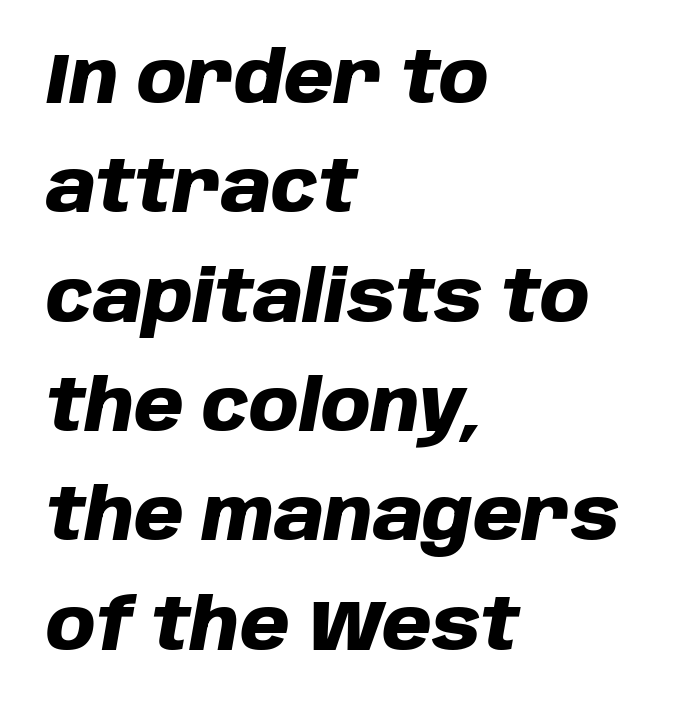
The image shows 71 px heavy type, italic (leaning right); set left-aligned, normal line spacing (1.54x), normal letter spacing, not underlined; low stroke contrast and a large x-height.
